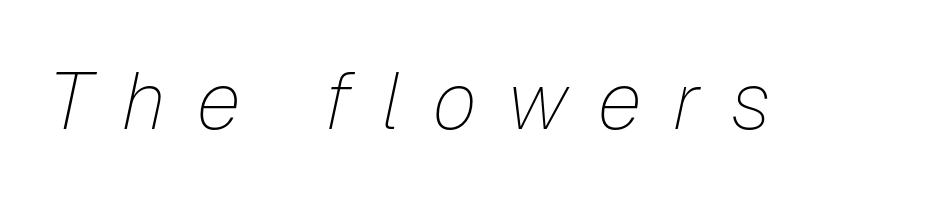
Each letter keeps its own natural width here, so spacing adapts to shape. Lines of text with bare space underneath. The font sits on the lighter half of the weight spectrum, regular included. Caption: expanded tracking, letters set apart. Would a proofreader flag this as italicized? Yes.
